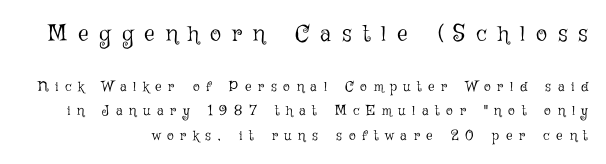
Ascenders rise straight up at ninety degrees. The letterforms stand isolated, each surrounded by extra space. Think standard paragraph weight, or any step lighter than that. The passage shown begins with its larger block and ends with its smaller one. Honestly, there is no underline to notice here at all.
